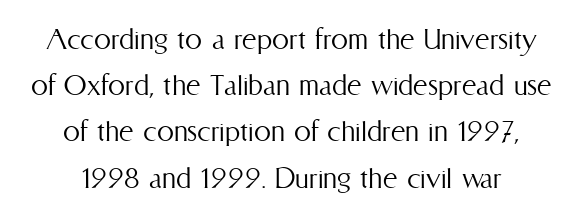
The tracking reads as untouched default to a designer's eye. Nobody drew a line under any word here. Note the varied advance widths — an 'i' is clearly narrower than an 'm'. If you drew a line through each stem, it would be perfectly vertical. Successive baselines arrive at the customary interval.
